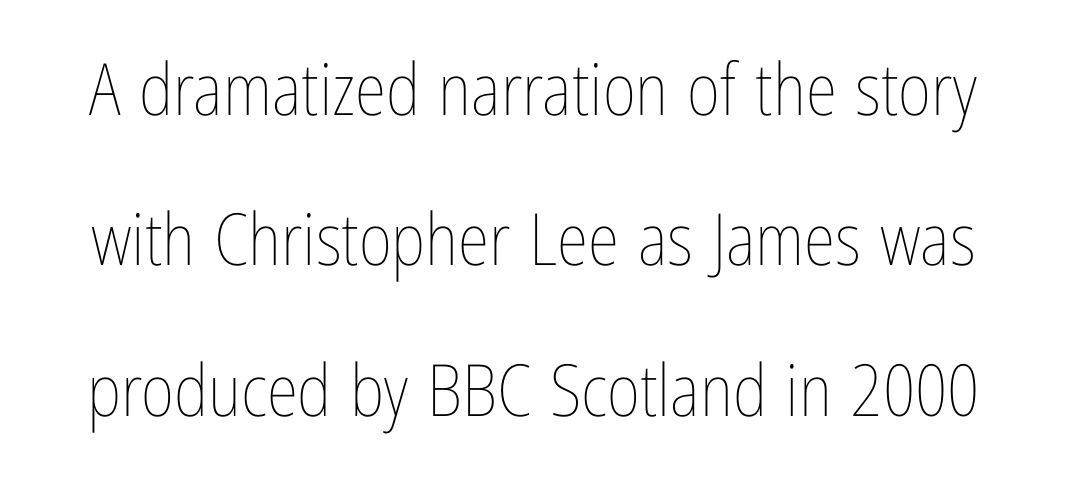
{"italic": "no", "bold": "no", "weight": "thin", "width": "condensed", "stroke_contrast": "low", "x_height": "medium", "monospaced": "no", "underline": "no", "line_spacing": "loose", "line_spacing_ratio": 2.09, "letter_spacing": "normal", "letter_spacing_em": 0.0, "glyph_px": 72}
